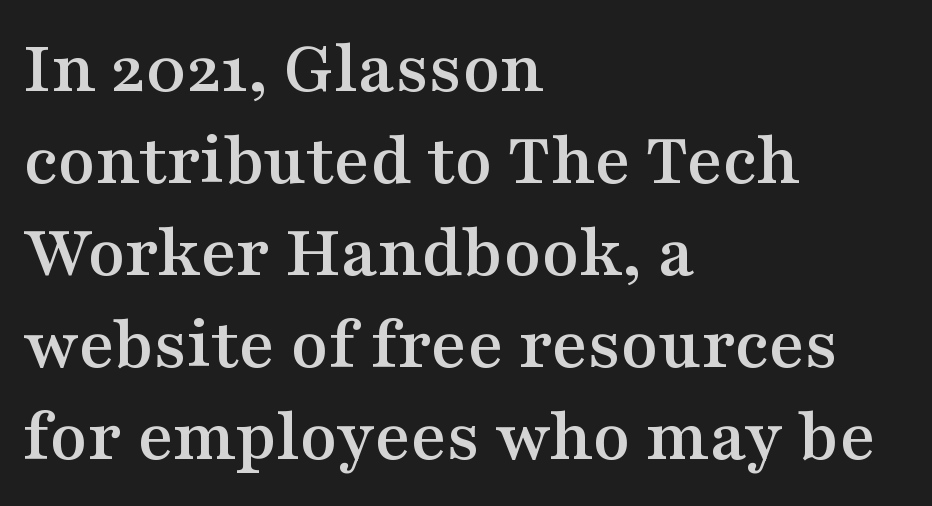
How are the letters spaced? Ordinarily, with no added tracking. The type sits square on the baseline with zero lean. Rule under the text: the space is simply empty. The rendering anchors every line to the left-hand side.
